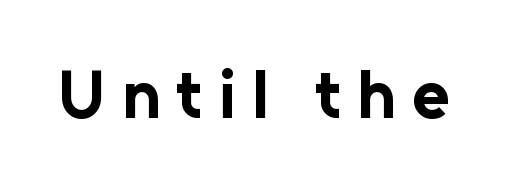
The image shows 68 px bold sans-serif type, upright; set unusually wide letter spacing (+0.23 em), not underlined; low stroke contrast and a medium x-height.
